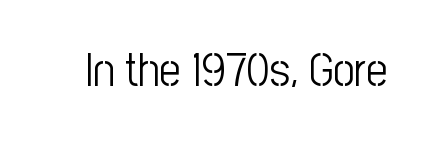
The image shows 47 px light, condensed sans-serif type, upright; set normal letter spacing, not underlined; low stroke contrast and a medium x-height.
